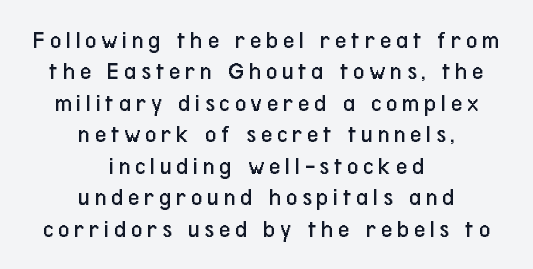
The image shows 25 px text type, upright; set centered, normal line spacing (1.26x), not underlined.
